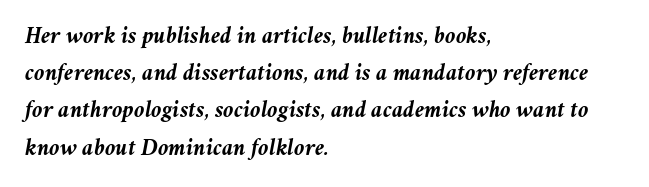
The image shows 24 px bold type, italic (leaning right); set left-aligned, normal line spacing (1.55x), normal letter spacing, not underlined.
